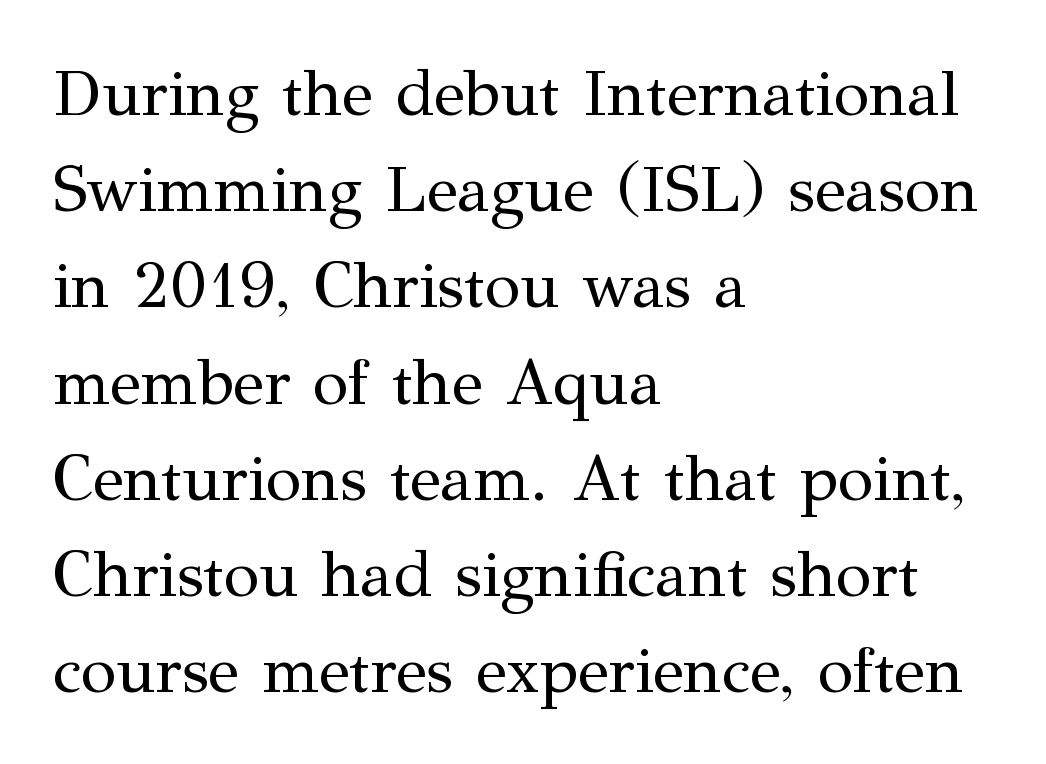
The image shows 65 px regular-weight serif type, upright; set left-aligned, normal line spacing (1.48x), normal letter spacing, not underlined; medium stroke contrast and a medium x-height.
